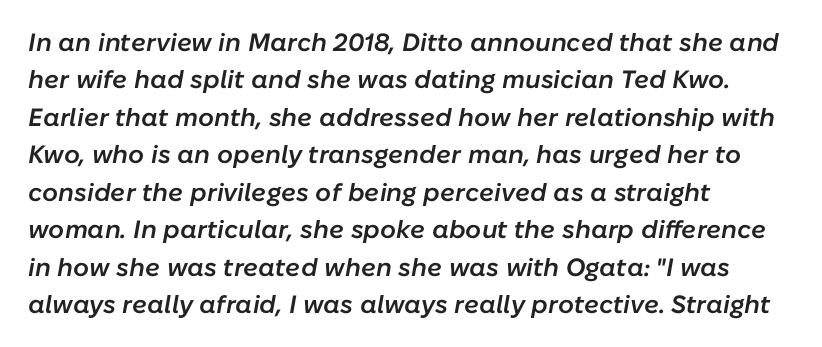
Q: Is the text bold? A: Semi-bold.
Q: Is the text italic (slanted)? A: Yes, it leans right by about 10 degrees.
Q: Is the text underlined? A: No.
Q: How is the paragraph aligned? A: Left-aligned.
Q: Is the spacing between letters normal or unusually wide? A: Normal.
Q: Is the spacing between lines tight, normal or loose? A: Normal.
